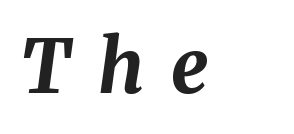
The image shows 74 px bold type, italic (leaning right); set left-aligned, unusually wide letter spacing (+0.37 em), not underlined; medium stroke contrast and a medium x-height.
